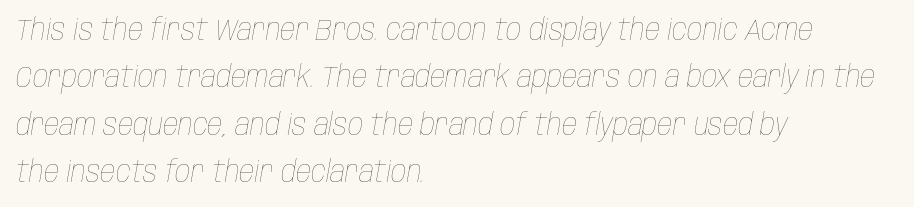
Q: Is the text bold? A: No.
Q: Is the text italic (slanted)? A: Yes, it leans right by about 10 degrees.
Q: Is the text underlined? A: No.
Q: How is the paragraph aligned? A: Left-aligned.
Q: Is the spacing between letters normal or unusually wide? A: Normal.
Q: Is the spacing between lines tight, normal or loose? A: Normal.
Q: Width (condensed, normal, or wide)? A: Condensed.
Q: Stroke contrast? A: Low.
Q: x-height? A: Large.
Q: Monospaced? A: No.
